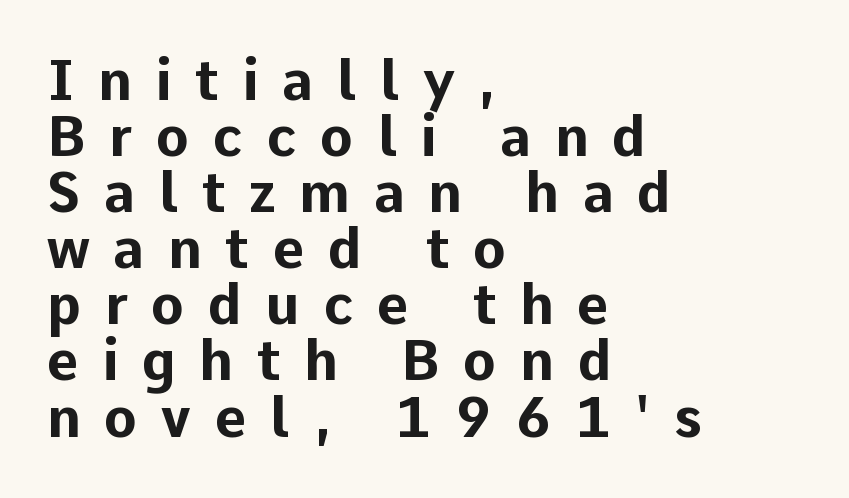
The image shows 55 px bold sans-serif type, upright; set left-aligned, tight line spacing (1.02x), unusually wide letter spacing (+0.43 em), not underlined; low stroke contrast and a medium x-height.
